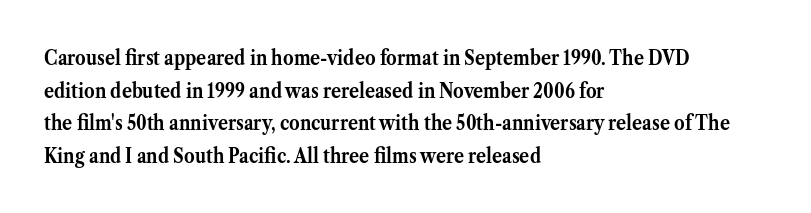
Q: Is the text bold? A: Yes.
Q: Is the text italic (slanted)? A: No, it is upright.
Q: Is the text underlined? A: No.
Q: How is the paragraph aligned? A: Left-aligned.
Q: Is the spacing between letters normal or unusually wide? A: Normal.
Q: Is the spacing between lines tight, normal or loose? A: Normal.
